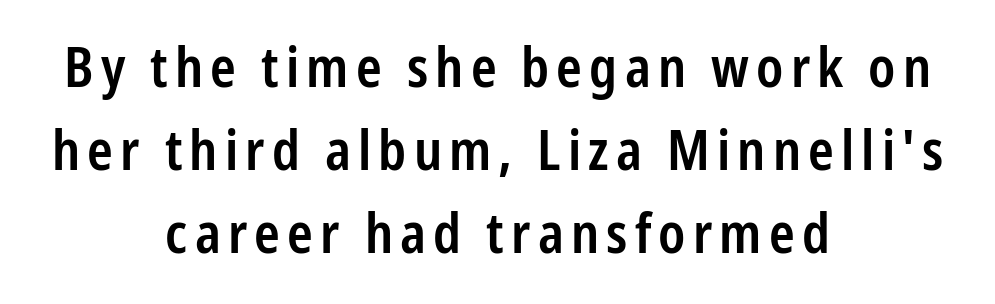
Q: Is the text bold? A: Semi-bold.
Q: Is the text italic (slanted)? A: No, it is upright.
Q: Is the typeface a serif or a sans-serif typeface? A: Sans-serif.
Q: Is the text underlined? A: No.
Q: How is the paragraph aligned? A: Centered.
Q: Is the spacing between lines tight, normal or loose? A: Normal.
Q: Width (condensed, normal, or wide)? A: Condensed.
Q: Stroke contrast? A: Low.
Q: x-height? A: Medium.
Q: Monospaced? A: No.
